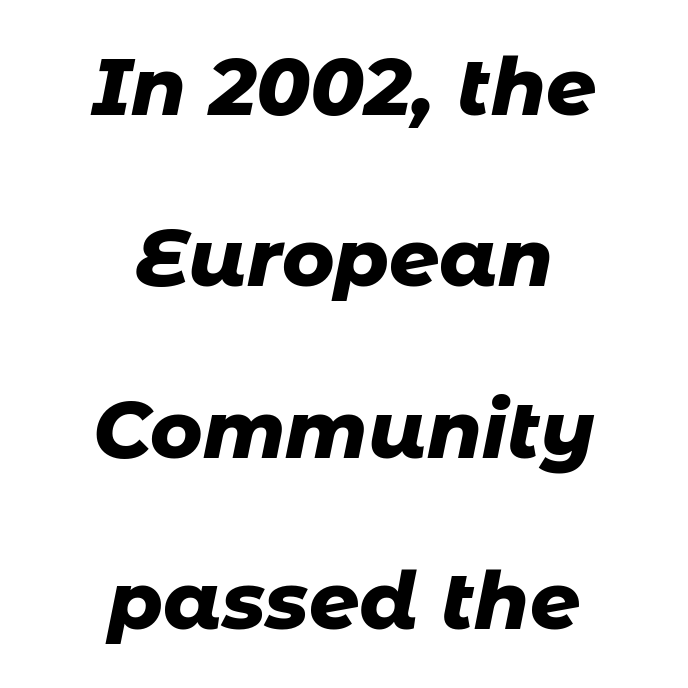
{"italic": "yes", "lean": "right", "slant_degrees": 11, "bold": "yes", "weight": "heavy", "width": "normal", "stroke_contrast": "low", "x_height": "medium", "monospaced": "no", "underline": "no", "align": "center", "line_spacing": "loose", "line_spacing_ratio": 2.17, "letter_spacing": "normal", "letter_spacing_em": 0.0, "glyph_px": 79}
